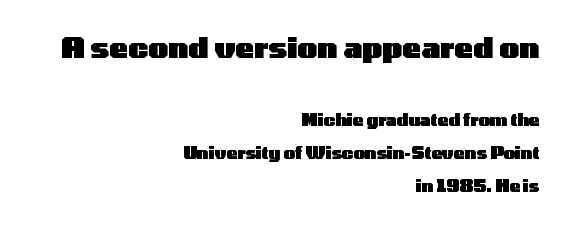
Q: Is the text bold? A: Yes.
Q: Is the text italic (slanted)? A: No, it is upright.
Q: Is the typeface a serif or a sans-serif typeface? A: Sans-serif.
Q: Is the text underlined? A: No.
Q: How is the paragraph aligned? A: Right-aligned.
Q: Is the spacing between letters normal or unusually wide? A: Normal.
Q: Is the spacing between lines tight, normal or loose? A: Loose.
Q: Which block of text is set in a larger size, the first (top) or the second (bottom)? A: The first (top) one.
Q: Width (condensed, normal, or wide)? A: Wide.
Q: Stroke contrast? A: Low.
Q: x-height? A: Medium.
Q: Monospaced? A: No.
